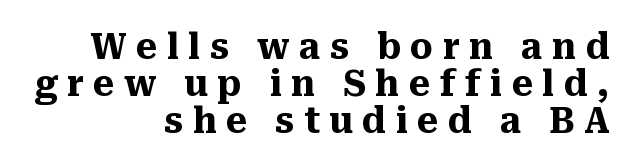
Anything drawn beneath the words? Only blank space. Here the designer chose a conventional face with non-uniform glyph widths. The font family rendered here belongs to the serif group. If you drew a ruler down the right edge, every line would touch it. In terms of letterspacing, this is a distinctly airy, spread setting. No italicization has been applied; the sample stays upright.
